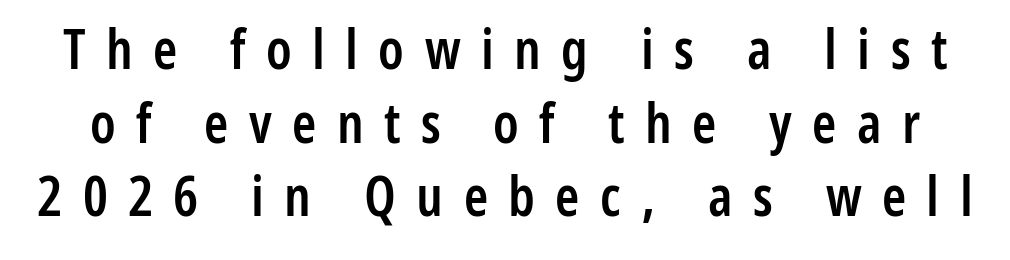
{"serif": "no", "italic": "no", "bold": "semi", "weight": "semibold", "width": "condensed", "stroke_contrast": "low", "x_height": "medium", "monospaced": "no", "underline": "no", "line_spacing": "normal", "line_spacing_ratio": 1.34, "letter_spacing": "wide", "letter_spacing_em": 0.37, "glyph_px": 55}
